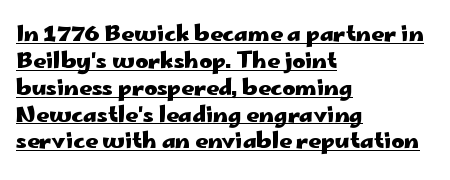
{"italic": "no", "bold": "yes", "underline": "yes", "align": "left", "line_spacing_ratio": 1.22, "letter_spacing": "normal", "letter_spacing_em": 0.0, "glyph_px": 22}
